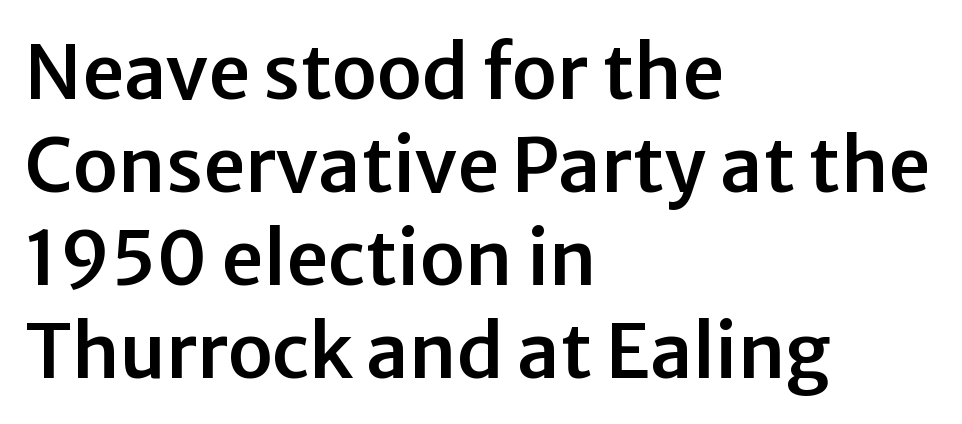
The image shows 75 px sans-serif type, upright; set left-aligned, line spacing 1.24x, normal letter spacing, not underlined; low stroke contrast and a medium x-height.
